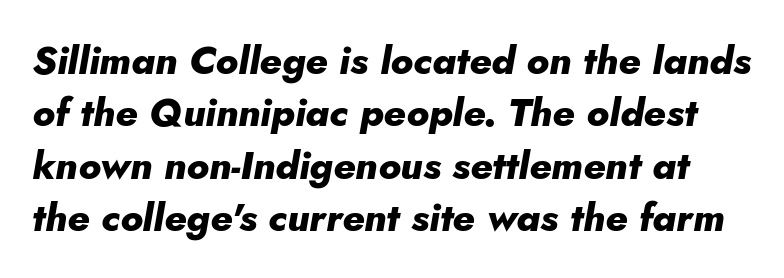
Is this a fixed-width face? No — the glyphs have proportional, varying widths. The face used here has a pronounced slope to its letters. A typesetter would call this zero additional tracking. Words float on clear page, feet unadorned. If you measured baseline to baseline, you'd find a middling distance.
